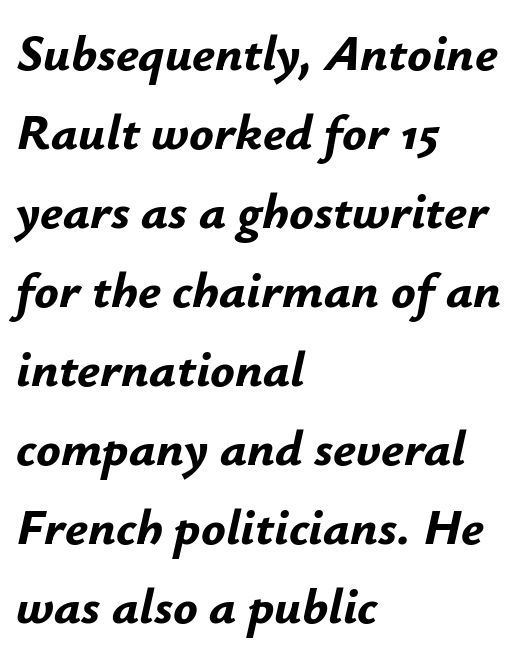
Q: Is the text bold? A: Yes.
Q: Is the text italic (slanted)? A: Yes, it leans right by about 12 degrees.
Q: Is the text underlined? A: No.
Q: How is the paragraph aligned? A: Left-aligned.
Q: Is the spacing between letters normal or unusually wide? A: Normal.
Q: Is the spacing between lines tight, normal or loose? A: Normal.
Q: Width (condensed, normal, or wide)? A: Normal.
Q: Stroke contrast? A: Low.
Q: x-height? A: Small.
Q: Monospaced? A: No.
